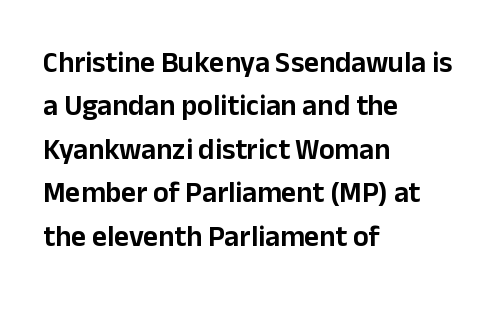
Successive baselines arrive at the customary interval. Characters follow at the spacing the type designer built in. The space directly below the letters is spotless. I'd call this a sans setting — the letters go barefoot. Each line starts at the same left margin while the right side varies. Posture: straight, roman, zero tilt.
